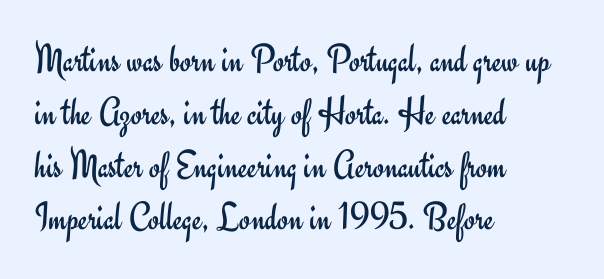
{"serif": "no", "bold": "no", "weight": "regular", "width": "normal", "stroke_contrast": "low", "x_height": "small", "monospaced": "no", "underline": "no", "align": "left", "line_spacing": "normal", "line_spacing_ratio": 1.32, "letter_spacing": "normal", "letter_spacing_em": 0.0, "glyph_px": 40}
